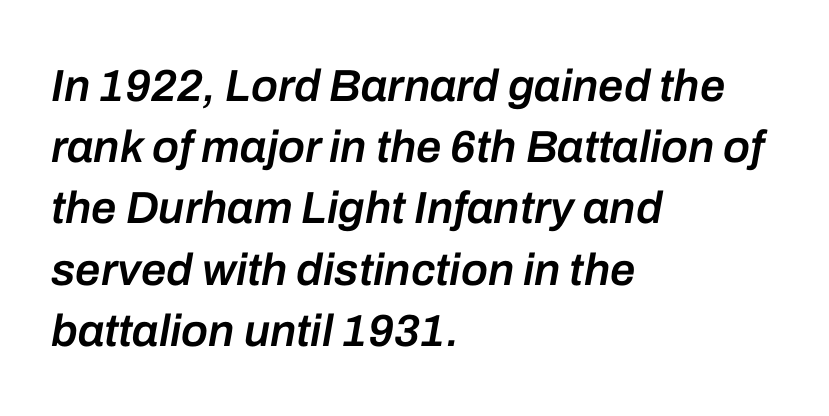
Q: Is the text bold? A: Semi-bold.
Q: Is the text italic (slanted)? A: Yes, it leans right by about 10 degrees.
Q: Is the text underlined? A: No.
Q: How is the paragraph aligned? A: Left-aligned.
Q: Is the spacing between letters normal or unusually wide? A: Normal.
Q: Is the spacing between lines tight, normal or loose? A: Normal.
Q: Width (condensed, normal, or wide)? A: Normal.
Q: Stroke contrast? A: Low.
Q: x-height? A: Medium.
Q: Monospaced? A: No.
